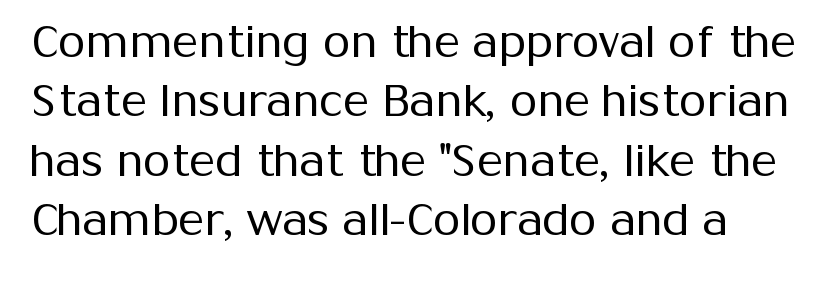
Q: Is the text bold? A: No.
Q: Is the text italic (slanted)? A: No, it is upright.
Q: Is the typeface a serif or a sans-serif typeface? A: Sans-serif.
Q: Is the text underlined? A: No.
Q: Is the spacing between letters normal or unusually wide? A: Normal.
Q: Is the spacing between lines tight, normal or loose? A: Normal.
Q: Width (condensed, normal, or wide)? A: Normal.
Q: Stroke contrast? A: Medium.
Q: x-height? A: Medium.
Q: Monospaced? A: No.
